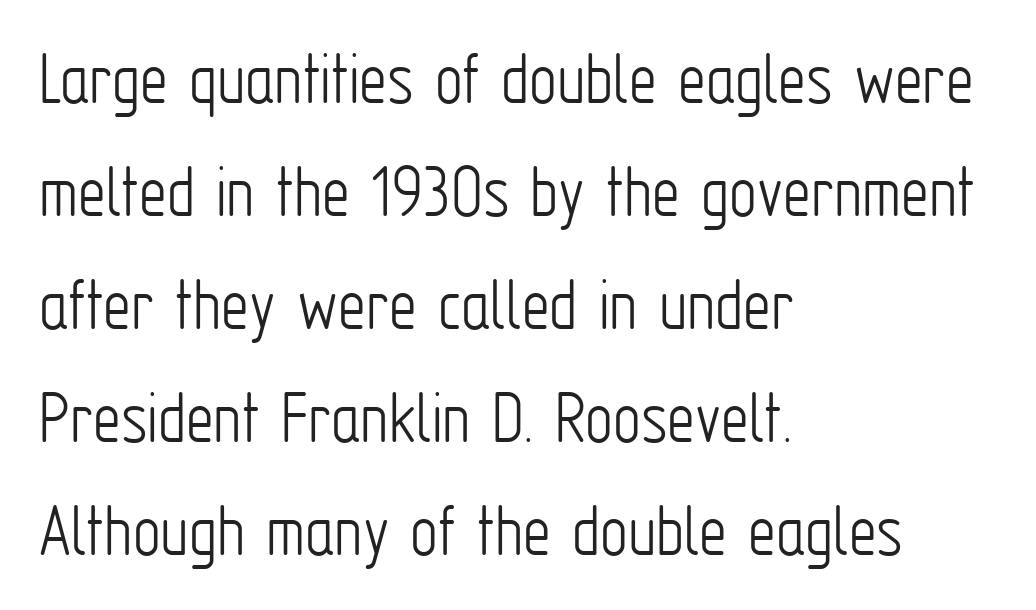
Q: Is the text bold? A: No.
Q: Is the text italic (slanted)? A: No, it is upright.
Q: Is the typeface a serif or a sans-serif typeface? A: Sans-serif.
Q: Is the text underlined? A: No.
Q: How is the paragraph aligned? A: Left-aligned.
Q: Is the spacing between letters normal or unusually wide? A: Normal.
Q: Is the spacing between lines tight, normal or loose? A: Normal.
Q: Width (condensed, normal, or wide)? A: Condensed.
Q: Stroke contrast? A: Low.
Q: x-height? A: Medium.
Q: Monospaced? A: No.
